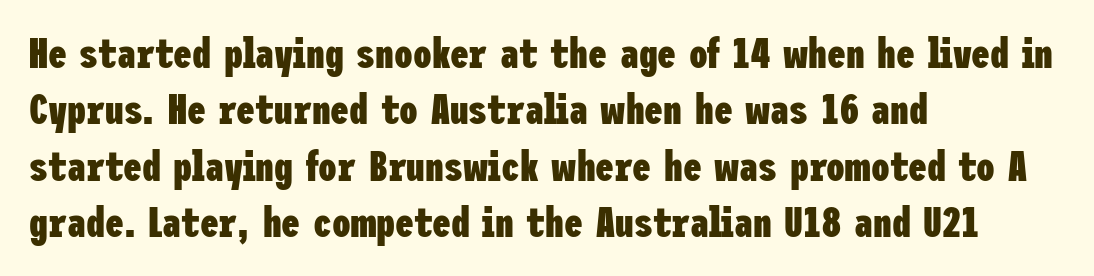
The typesetter chose a ragged-right arrangement here. The lettering holds an erect, upright posture throughout. Students, this is bold: see how much ink each stroke carries. Line spacing here is normal.
